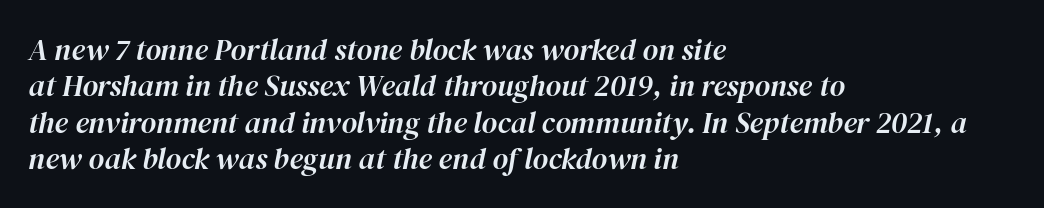
Q: Is the text italic (slanted)? A: Yes, it leans right by about 12 degrees.
Q: Is the text underlined? A: No.
Q: How is the paragraph aligned? A: Left-aligned.
Q: Is the spacing between letters normal or unusually wide? A: Normal.
Q: Width (condensed, normal, or wide)? A: Normal.
Q: Stroke contrast? A: High.
Q: x-height? A: Medium.
Q: Monospaced? A: No.
